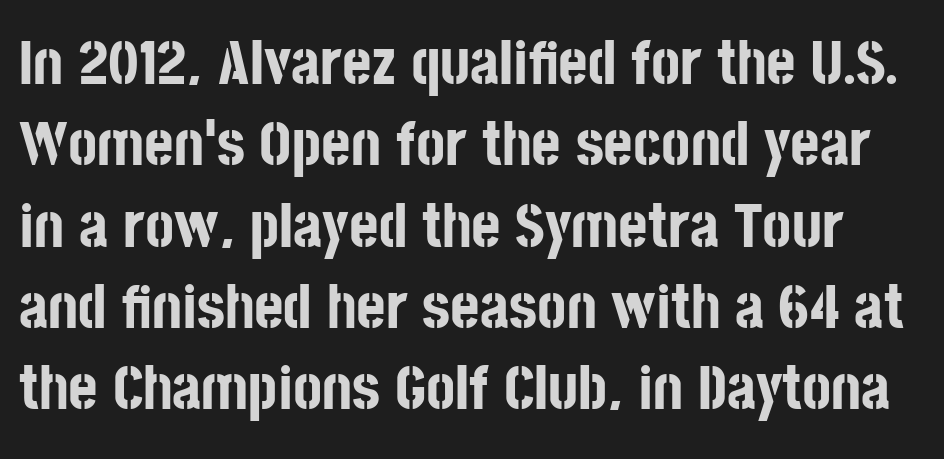
Q: Is the text bold? A: Yes.
Q: Is the text italic (slanted)? A: No, it is upright.
Q: Is the typeface a serif or a sans-serif typeface? A: Sans-serif.
Q: Is the text underlined? A: No.
Q: Is the spacing between letters normal or unusually wide? A: Normal.
Q: Is the spacing between lines tight, normal or loose? A: Normal.
Q: Width (condensed, normal, or wide)? A: Condensed.
Q: Stroke contrast? A: Low.
Q: x-height? A: Large.
Q: Monospaced? A: No.
